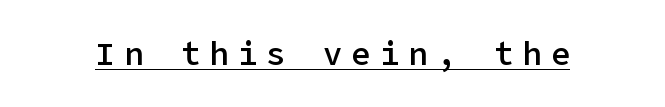
The lettering stays uniformly vertical, giving the passage a roman look. Slightly chunky letters — semibold, I'd say, not full bold. The characters display no serif detailing; their extremities are plain. Does extra space separate the letters? Yes, quite a lot of it. You can see a thin bar hugging the bottom of the glyphs.
